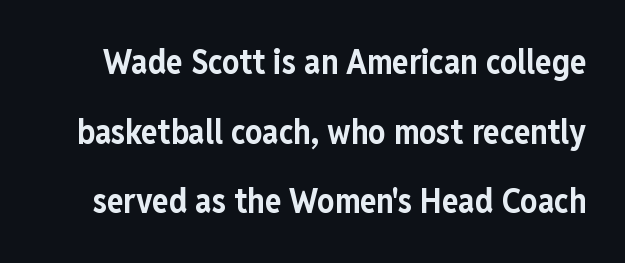
Q: Is the text bold? A: Yes.
Q: Is the text italic (slanted)? A: No, it is upright.
Q: Is the typeface a serif or a sans-serif typeface? A: Sans-serif.
Q: Is the text underlined? A: No.
Q: Is the spacing between letters normal or unusually wide? A: Normal.
Q: Is the spacing between lines tight, normal or loose? A: Loose.
Q: Width (condensed, normal, or wide)? A: Condensed.
Q: Stroke contrast? A: Low.
Q: x-height? A: Medium.
Q: Monospaced? A: No.
